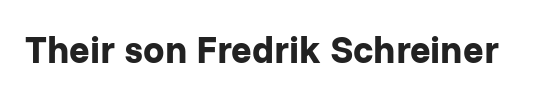
The text was rendered using a sans face with plain stroke endings. A typesetter would call this zero additional tracking. If you drew a line through each stem, it would be perfectly vertical. The rendering uses a bold face; every stroke is thick and dark. Descender tails drop into unmarked territory.
